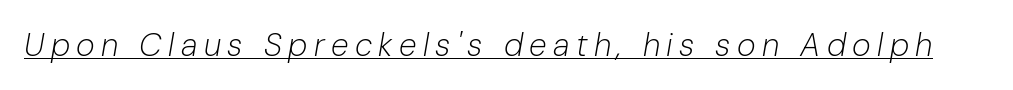
Q: Is the text bold? A: No.
Q: Is the text italic (slanted)? A: Yes, it leans right by about 10 degrees.
Q: Is the text underlined? A: Yes.
Q: Is the spacing between letters normal or unusually wide? A: Unusually wide.
Q: Width (condensed, normal, or wide)? A: Normal.
Q: Stroke contrast? A: Low.
Q: x-height? A: Medium.
Q: Monospaced? A: No.
